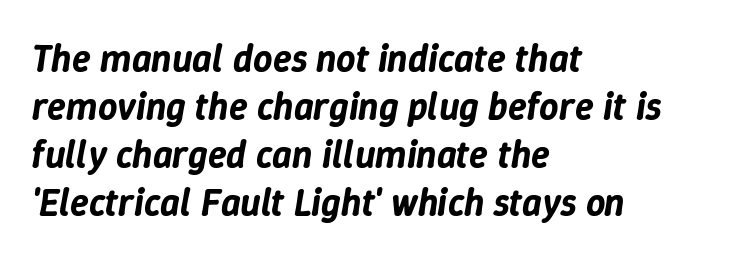
{"italic": "yes", "lean": "right", "slant_degrees": 9, "width": "normal", "stroke_contrast": "low", "x_height": "medium", "monospaced": "no", "underline": "no", "align": "left", "line_spacing": "normal", "line_spacing_ratio": 1.26, "letter_spacing": "normal", "letter_spacing_em": 0.0, "glyph_px": 38}
